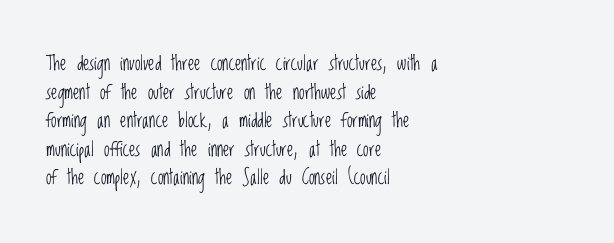
Honestly, the letter spacing is just normal — you wouldn't notice it. Every row of glyphs begins at an identical x-position on the left. The lettering holds an erect, upright posture throughout. A typesetter would call this leading conventional body-copy spacing.
